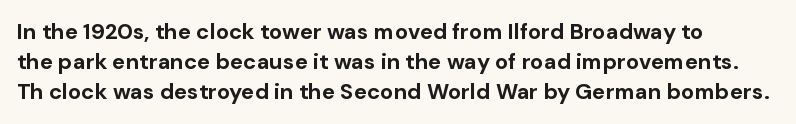
{"italic": "no", "bold": "yes", "underline": "no", "line_spacing": "normal", "line_spacing_ratio": 1.37, "letter_spacing": "normal", "letter_spacing_em": 0.0, "glyph_px": 22}
